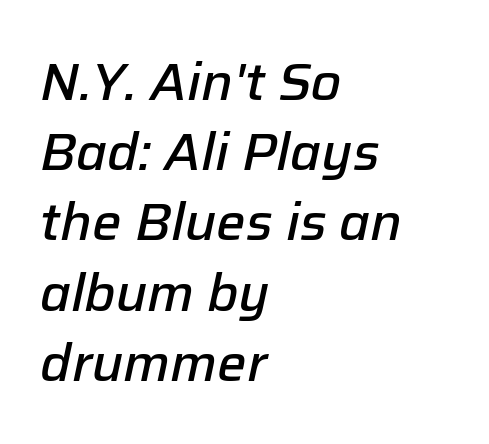
The image shows 52 px semibold type, italic (leaning right); set left-aligned, normal line spacing (1.35x), normal letter spacing, not underlined; low stroke contrast and a medium x-height.
